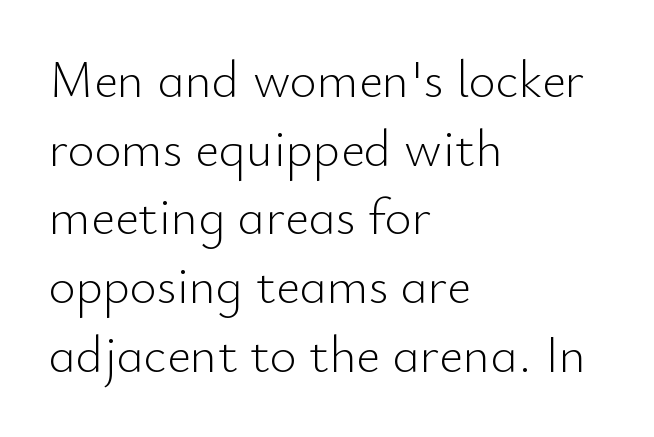
Q: Is the text bold? A: No.
Q: Is the text italic (slanted)? A: No, it is upright.
Q: Is the typeface a serif or a sans-serif typeface? A: Sans-serif.
Q: Is the text underlined? A: No.
Q: How is the paragraph aligned? A: Left-aligned.
Q: Is the spacing between letters normal or unusually wide? A: Normal.
Q: Is the spacing between lines tight, normal or loose? A: Normal.
Q: Width (condensed, normal, or wide)? A: Normal.
Q: Stroke contrast? A: Low.
Q: x-height? A: Small.
Q: Monospaced? A: No.
